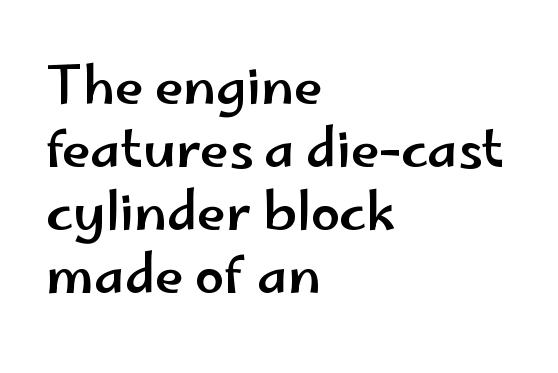
Bare-footed words on every line. This sample uses plain, unmodified letter spacing. The glyphs in this specimen are sans serif. In terms of posture, this sample is upright. The passage is arranged the way most books set body copy — flush left.
